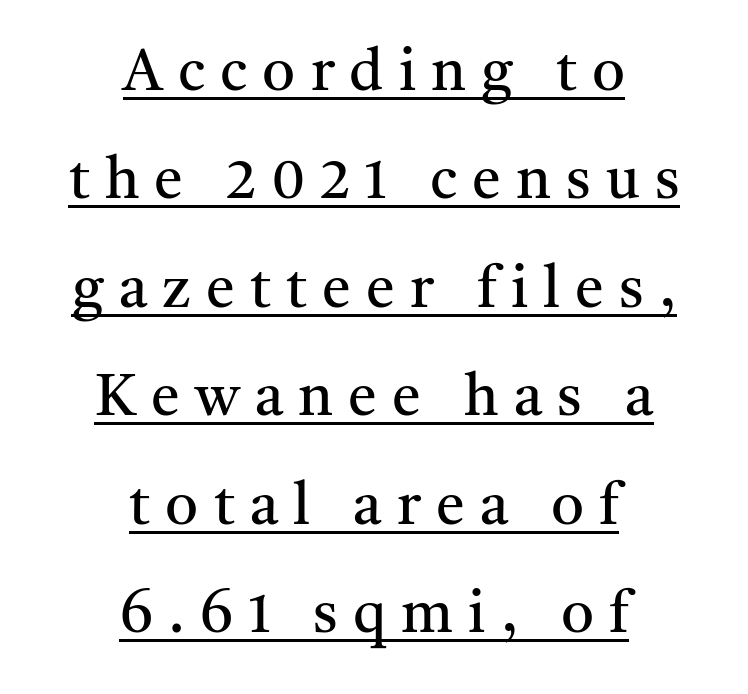
Q: Is the text bold? A: No.
Q: Is the text italic (slanted)? A: No, it is upright.
Q: Is the typeface a serif or a sans-serif typeface? A: Serif.
Q: Is the text underlined? A: Yes.
Q: How is the paragraph aligned? A: Centered.
Q: Is the spacing between letters normal or unusually wide? A: Unusually wide.
Q: Width (condensed, normal, or wide)? A: Normal.
Q: Stroke contrast? A: Medium.
Q: x-height? A: Medium.
Q: Monospaced? A: No.
